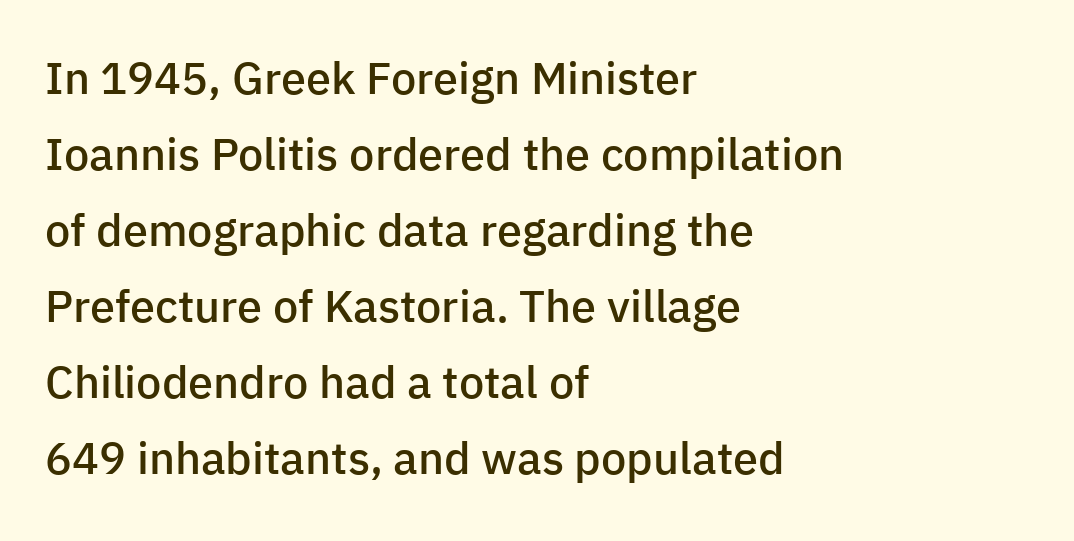
The image shows 45 px semibold sans-serif type, upright; set left-aligned, normal line spacing (1.69x), normal letter spacing, not underlined; low stroke contrast and a medium x-height.
